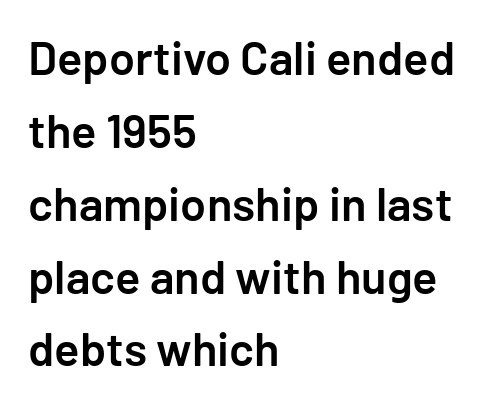
The image shows 47 px semibold sans-serif type, upright; set left-aligned, normal line spacing (1.55x), normal letter spacing, not underlined; low stroke contrast and a medium x-height.
